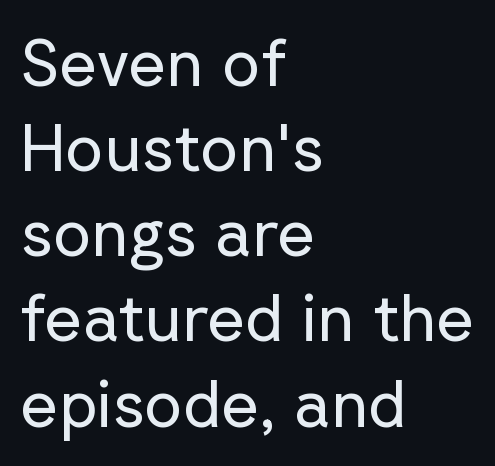
Default kerning and tracking; the words read as compact shapes. Typeset ragged right — the left edge is the straight one. Rule under the text: the space is simply empty. Leading matches the norm, producing a regular column.
